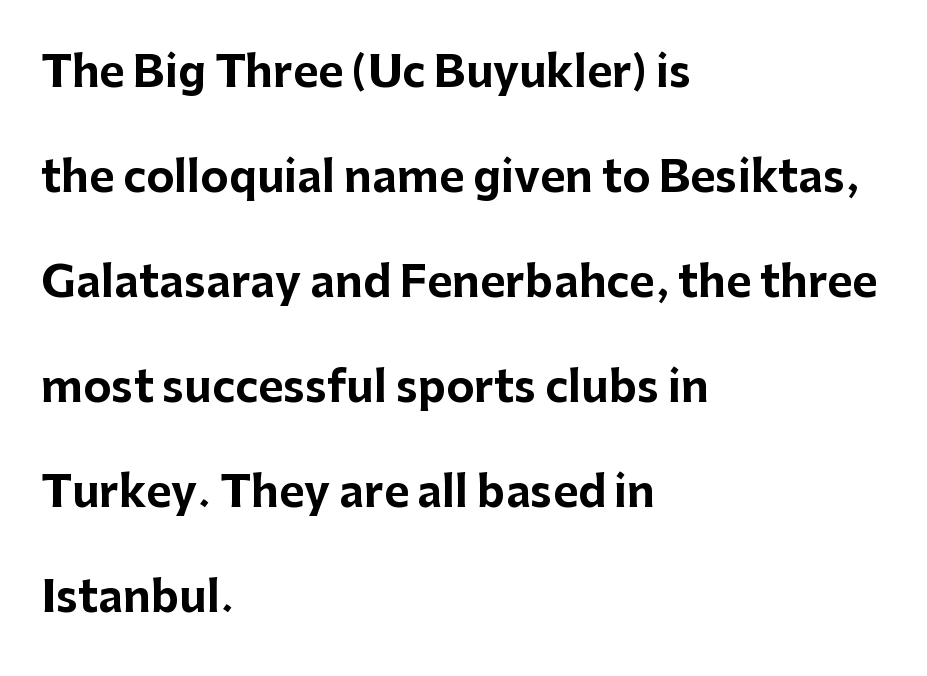
The image shows 43 px bold sans-serif type, upright; set left-aligned, loose line spacing (2.44x), normal letter spacing, not underlined; low stroke contrast and a medium x-height.
